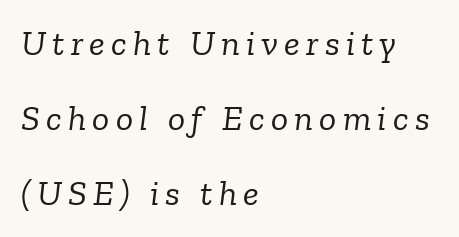
Q: Is the text bold? A: No.
Q: Is the text italic (slanted)? A: Yes, it leans right by about 6 degrees.
Q: Is the typeface a serif or a sans-serif typeface? A: Serif.
Q: Is the text underlined? A: No.
Q: How is the paragraph aligned? A: Left-aligned.
Q: Is the spacing between lines tight, normal or loose? A: Loose.
Q: Width (condensed, normal, or wide)? A: Normal.
Q: Stroke contrast? A: Low.
Q: x-height? A: Medium.
Q: Monospaced? A: No.
